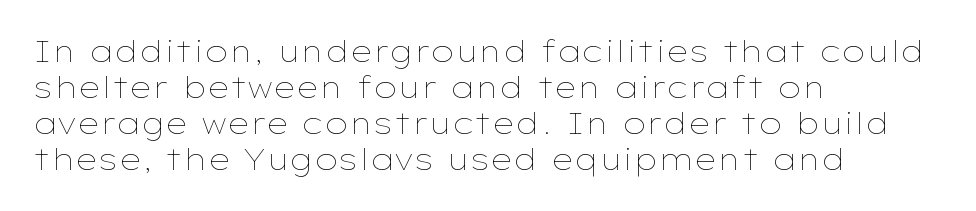
{"italic": "no", "bold": "no", "weight": "thin", "width": "wide", "stroke_contrast": "low", "x_height": "medium", "monospaced": "no", "underline": "no", "align": "left", "line_spacing_ratio": 1.24, "letter_spacing": "normal", "letter_spacing_em": 0.0, "glyph_px": 29}
